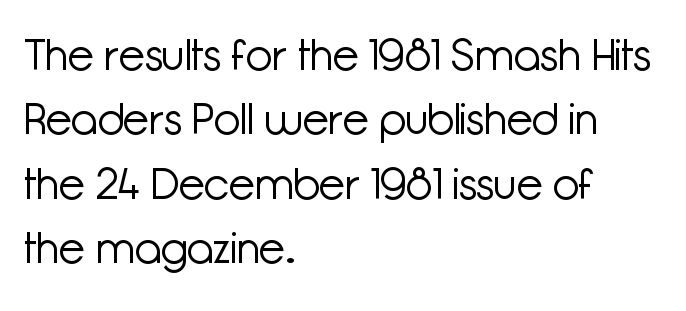
Q: Is the text bold? A: No.
Q: Is the text italic (slanted)? A: No, it is upright.
Q: Is the typeface a serif or a sans-serif typeface? A: Sans-serif.
Q: Is the text underlined? A: No.
Q: How is the paragraph aligned? A: Left-aligned.
Q: Is the spacing between letters normal or unusually wide? A: Normal.
Q: Is the spacing between lines tight, normal or loose? A: Normal.
Q: Width (condensed, normal, or wide)? A: Normal.
Q: Stroke contrast? A: Low.
Q: x-height? A: Medium.
Q: Monospaced? A: No.
